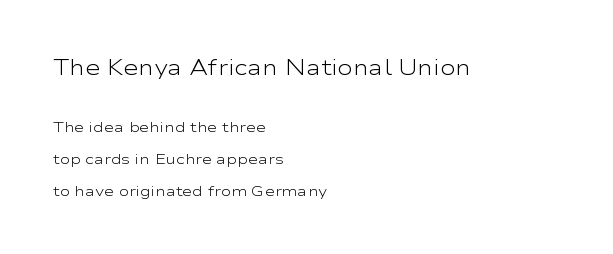
Descender tails drop into unmarked territory. Size contrast runs from large at the top to small at the bottom. The type sits square on the baseline with zero lean. The compositor pushed each line to the left boundary.
